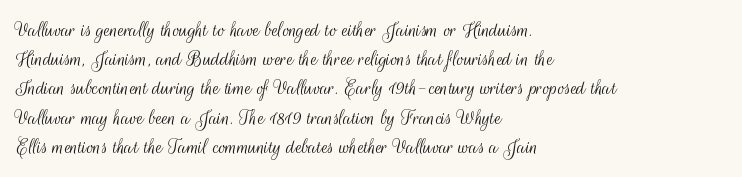
{"bold": "no", "underline": "no", "align": "left", "line_spacing": "normal", "line_spacing_ratio": 1.27, "letter_spacing": "normal", "letter_spacing_em": 0.0, "glyph_px": 23}
